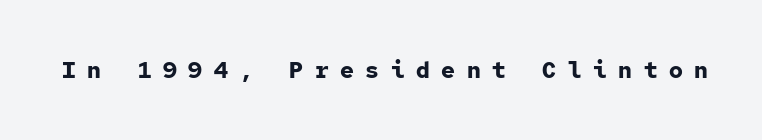
The tracking reads as deliberately expanded to a designer's eye. Vertical strokes here are truly vertical. What weight is shown? A full bold with thick strokes. The specimen omits any rule beneath the text block's lines.
